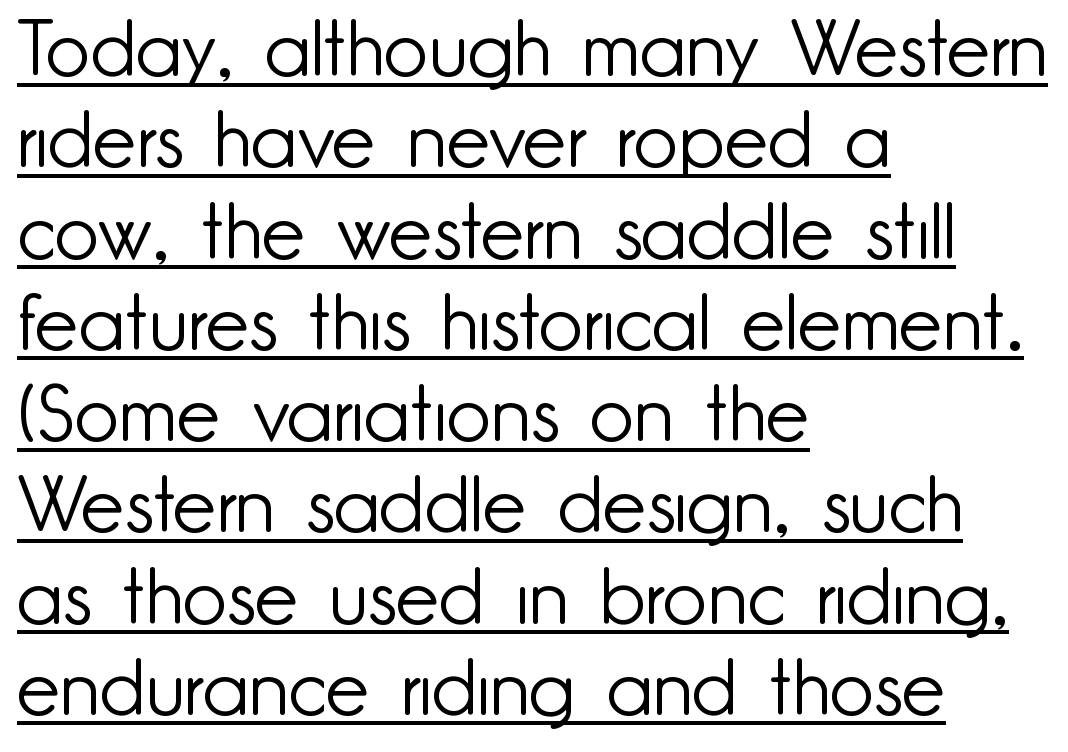
The image shows 78 px light sans-serif type, upright; set left-aligned, line spacing 1.17x, normal letter spacing, underlined; low stroke contrast and a small x-height.
